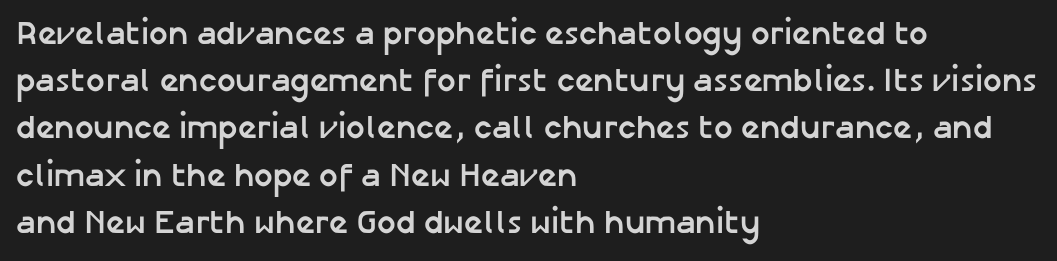
Q: Is the text bold? A: Yes.
Q: Is the text italic (slanted)? A: No, it is upright.
Q: Is the typeface a serif or a sans-serif typeface? A: Sans-serif.
Q: Is the text underlined? A: No.
Q: How is the paragraph aligned? A: Left-aligned.
Q: Is the spacing between letters normal or unusually wide? A: Normal.
Q: Is the spacing between lines tight, normal or loose? A: Normal.
Q: Width (condensed, normal, or wide)? A: Normal.
Q: Stroke contrast? A: Low.
Q: x-height? A: Medium.
Q: Monospaced? A: No.
